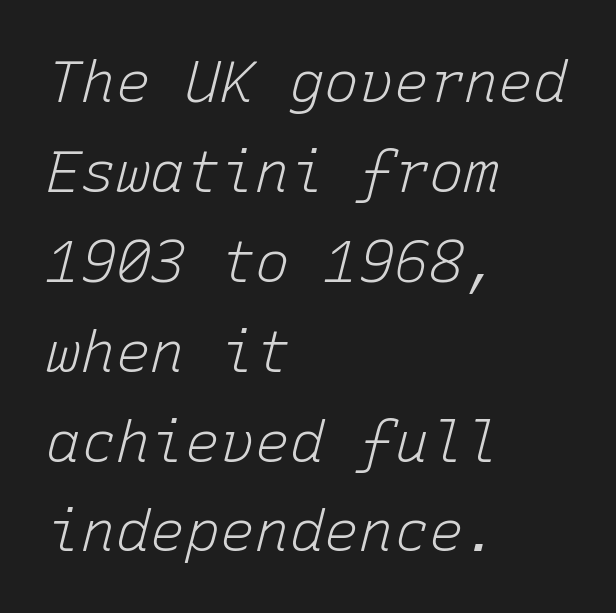
Q: Is the text bold? A: No.
Q: Is the text italic (slanted)? A: Yes, it leans right by about 15 degrees.
Q: Is the text underlined? A: No.
Q: How is the paragraph aligned? A: Left-aligned.
Q: Is the spacing between letters normal or unusually wide? A: Normal.
Q: Is the spacing between lines tight, normal or loose? A: Normal.
Q: Width (condensed, normal, or wide)? A: Normal.
Q: Stroke contrast? A: Low.
Q: x-height? A: Medium.
Q: Monospaced? A: Yes.
